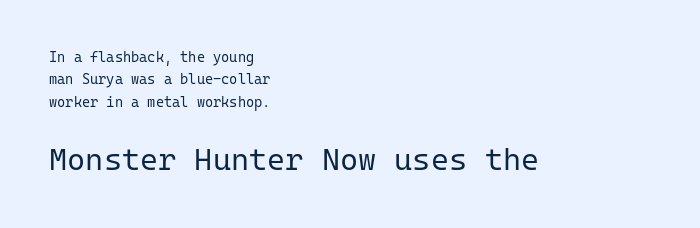
Glyph-to-glyph distance matches everyday printed text. The lines are quadded left. Unlike a traditional serif, this face leaves its strokes unadorned. Is the lower block the larger one? Yes — the lower block carries the bigger type. A quiet, ordinary-to-light weight characterises the typeface. Summary of vertical rhythm: regular, with standard interline spacing.
